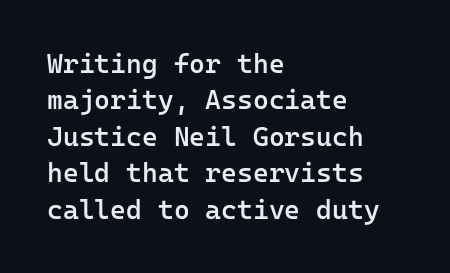
The image shows 27 px text type, upright; set left-aligned, normal line spacing (1.35x), normal letter spacing, not underlined.
